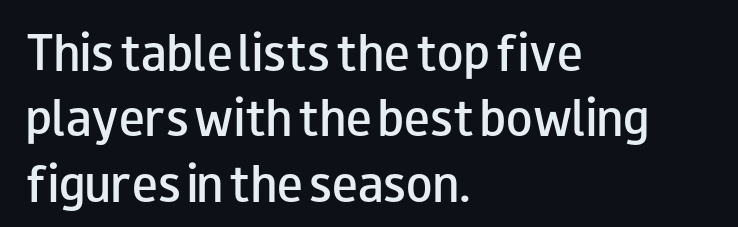
The image shows 43 px semibold, wide sans-serif type, upright; set left-aligned, normal line spacing (1.52x), normal letter spacing, not underlined; low stroke contrast and a small x-height.
